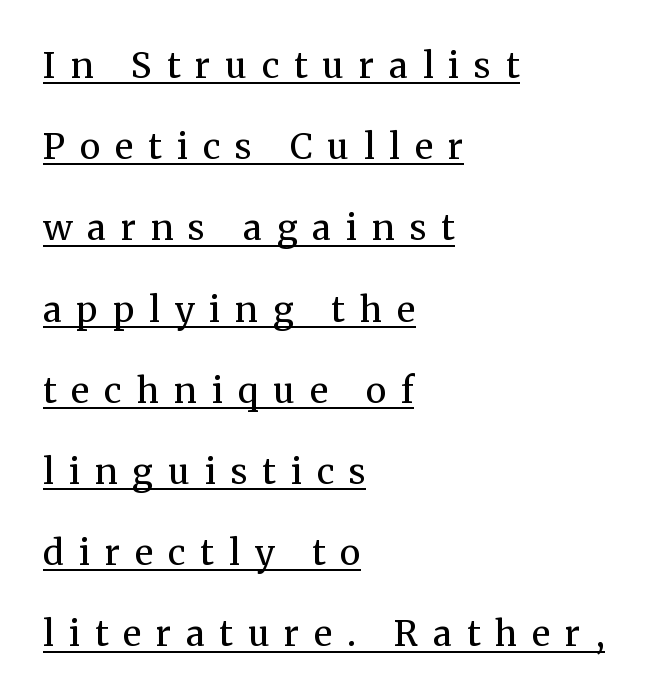
{"serif": "yes", "italic": "no", "bold": "no", "weight": "regular", "width": "normal", "stroke_contrast": "medium", "x_height": "medium", "monospaced": "no", "underline": "yes", "align": "left", "line_spacing": "loose", "line_spacing_ratio": 2.32, "letter_spacing": "wide", "letter_spacing_em": 0.43, "glyph_px": 35}
